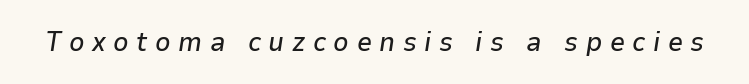
The image shows 27 px text type, italic (leaning right); set unusually wide letter spacing (+0.28 em), not underlined.
